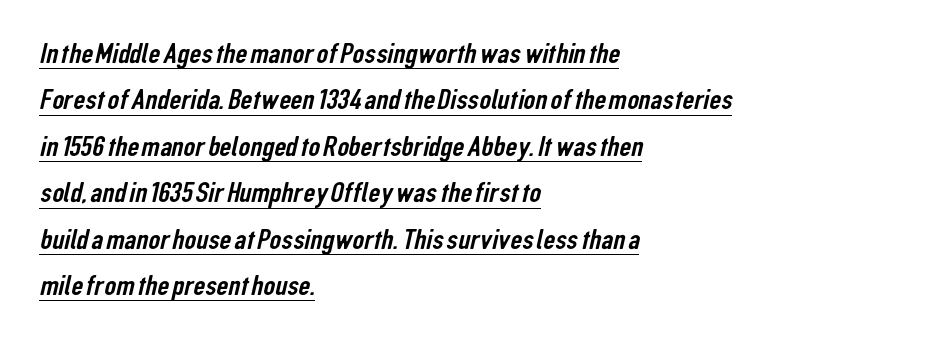
The image shows 29 px condensed sans-serif type; set left-aligned, normal line spacing (1.6x), normal letter spacing, underlined; low stroke contrast and a medium x-height.
